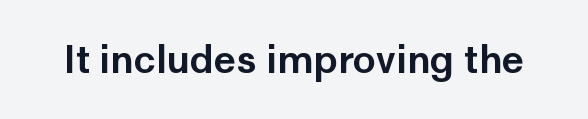
Q: Is the text italic (slanted)? A: No, it is upright.
Q: Is the typeface a serif or a sans-serif typeface? A: Sans-serif.
Q: Is the text underlined? A: No.
Q: Is the spacing between letters normal or unusually wide? A: Normal.
Q: Width (condensed, normal, or wide)? A: Normal.
Q: Stroke contrast? A: Low.
Q: x-height? A: Medium.
Q: Monospaced? A: No.
